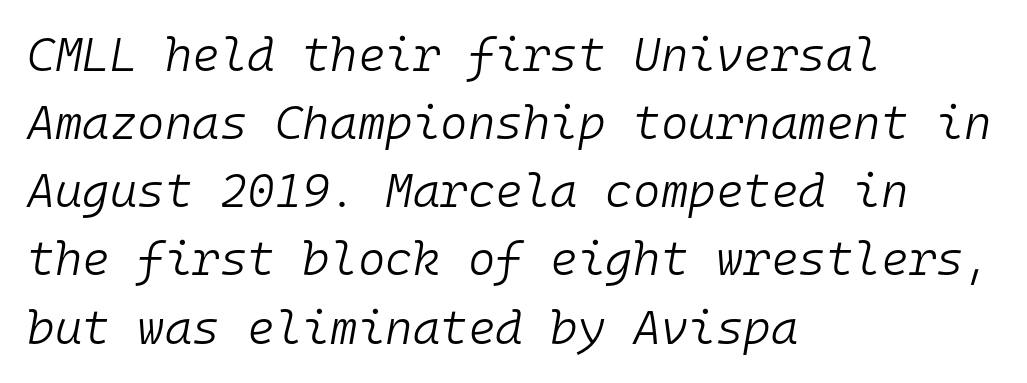
Q: Is the text bold? A: No.
Q: Is the text italic (slanted)? A: Yes, it leans right by about 10 degrees.
Q: Is the text underlined? A: No.
Q: How is the paragraph aligned? A: Left-aligned.
Q: Is the spacing between letters normal or unusually wide? A: Normal.
Q: Is the spacing between lines tight, normal or loose? A: Normal.
Q: Width (condensed, normal, or wide)? A: Normal.
Q: Stroke contrast? A: Low.
Q: x-height? A: Medium.
Q: Monospaced? A: Yes.
